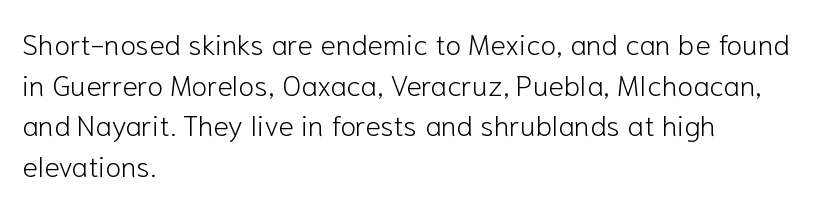
Left-aligned paragraph, ragged on the right. In terms of letterform style, serifs are entirely absent. The font is comparable to plain body text, perhaps lighter. Do the letters lean? They stand straight. Here the designer chose a conventional face with non-uniform glyph widths. A clean baseline with only descenders dipping below it.
